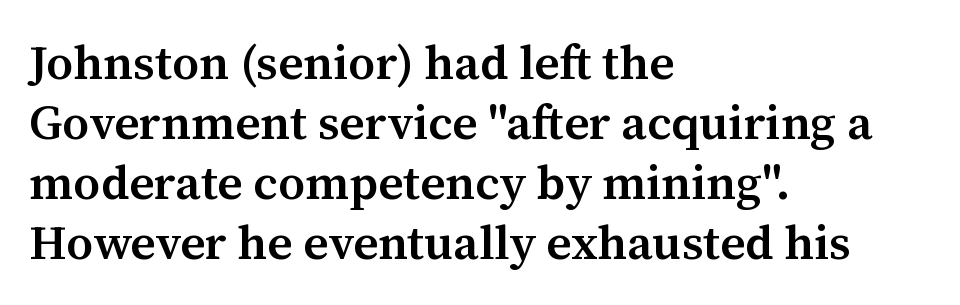
Q: Is the text bold? A: Semi-bold.
Q: Is the text italic (slanted)? A: No, it is upright.
Q: Is the typeface a serif or a sans-serif typeface? A: Serif.
Q: Is the text underlined? A: No.
Q: How is the paragraph aligned? A: Left-aligned.
Q: Is the spacing between letters normal or unusually wide? A: Normal.
Q: Is the spacing between lines tight, normal or loose? A: Normal.
Q: Width (condensed, normal, or wide)? A: Normal.
Q: Stroke contrast? A: Medium.
Q: x-height? A: Medium.
Q: Monospaced? A: No.
